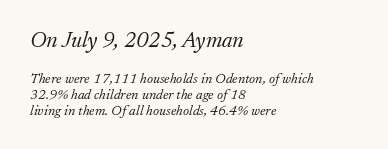
The face used here is rendered with its standard letterfit. The typeface has the unassuming heft of standard copy or less. Reading down the block, your eye returns to a fixed left position each line. Does the lettering tilt? It does — this is italic.
